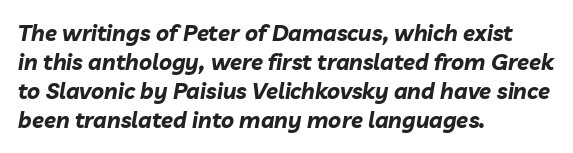
Q: Is the text bold? A: Yes.
Q: Is the text italic (slanted)? A: Yes, it leans right by about 10 degrees.
Q: Is the text underlined? A: No.
Q: How is the paragraph aligned? A: Left-aligned.
Q: Is the spacing between letters normal or unusually wide? A: Normal.
Q: Is the spacing between lines tight, normal or loose? A: Normal.
